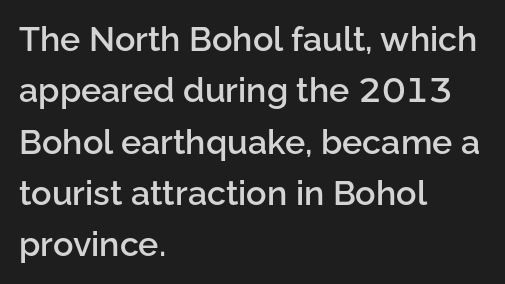
{"serif": "no", "italic": "no", "bold": "semi", "weight": "semibold", "width": "normal", "stroke_contrast": "low", "x_height": "medium", "monospaced": "no", "underline": "no", "align": "left", "line_spacing": "normal", "line_spacing_ratio": 1.51, "letter_spacing": "normal", "letter_spacing_em": 0.0, "glyph_px": 34}
